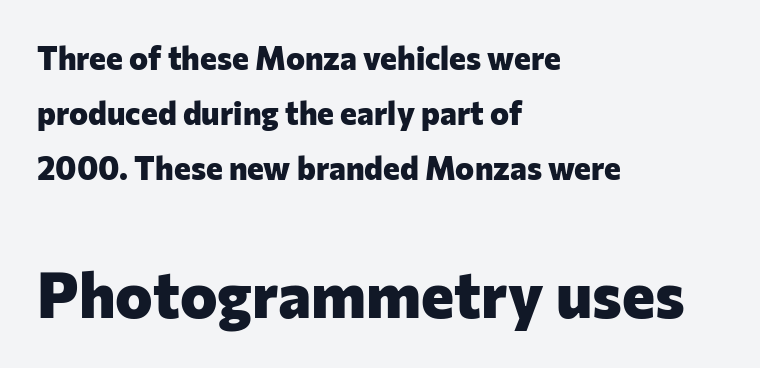
Q: Is the text bold? A: Yes.
Q: Is the text italic (slanted)? A: No, it is upright.
Q: Is the typeface a serif or a sans-serif typeface? A: Sans-serif.
Q: Is the text underlined? A: No.
Q: How is the paragraph aligned? A: Left-aligned.
Q: Is the spacing between letters normal or unusually wide? A: Normal.
Q: Which block of text is set in a larger size, the first (top) or the second (bottom)? A: The second (bottom) one.
Q: Width (condensed, normal, or wide)? A: Normal.
Q: Stroke contrast? A: Low.
Q: x-height? A: Medium.
Q: Monospaced? A: No.
